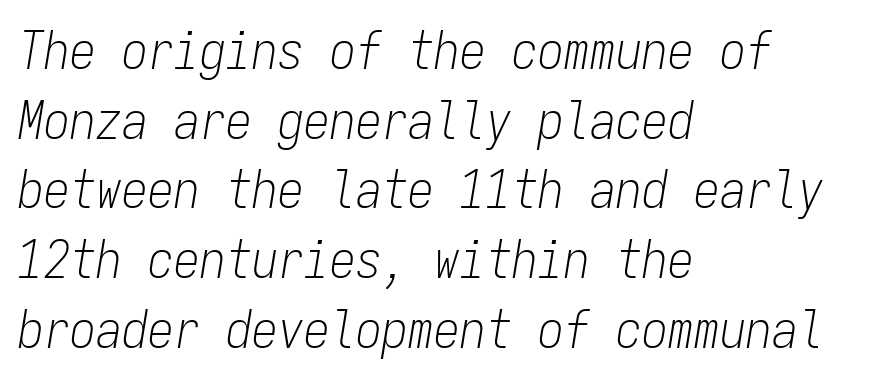
The image shows 52 px light, condensed type, italic (leaning right), monospaced; set left-aligned, normal line spacing (1.34x), normal letter spacing, not underlined; low stroke contrast and a medium x-height.
